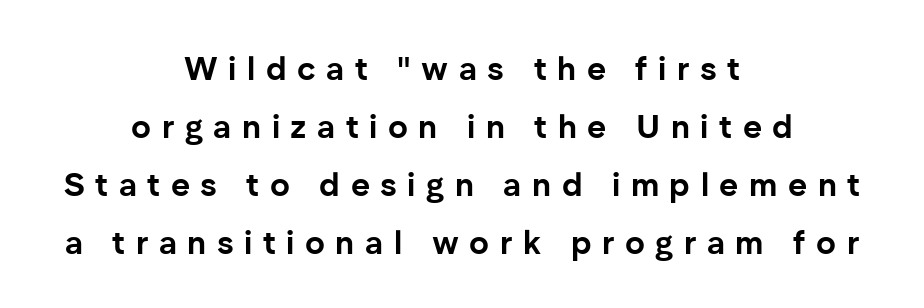
{"serif": "no", "italic": "no", "bold": "yes", "weight": "bold", "width": "normal", "stroke_contrast": "low", "x_height": "medium", "monospaced": "no", "underline": "no", "align": "center", "line_spacing_ratio": 1.76, "letter_spacing": "wide", "letter_spacing_em": 0.32, "glyph_px": 33}
